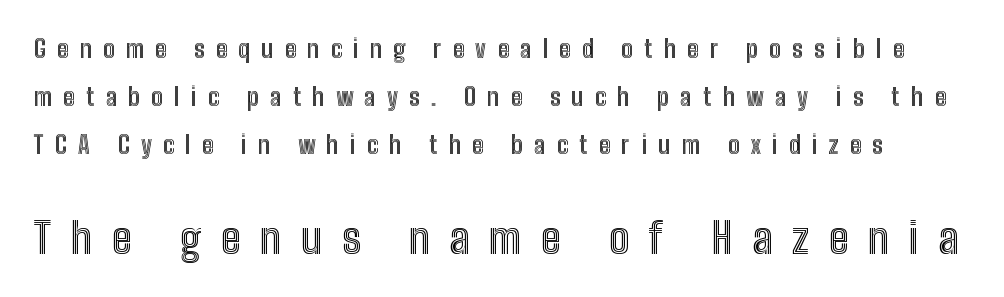
The image shows 42 px condensed type, upright; set loose line spacing (2.0x), unusually wide letter spacing (+0.47 em), not underlined; the second (bottom) block is 1.75x larger; a medium x-height.
